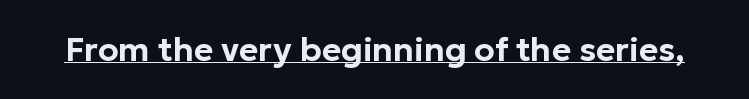
{"serif": "no", "italic": "no", "width": "normal", "stroke_contrast": "low", "x_height": "medium", "monospaced": "no", "underline": "yes", "letter_spacing": "normal", "letter_spacing_em": 0.0, "glyph_px": 33}
